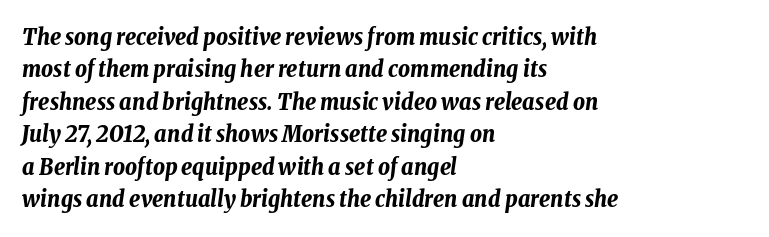
Q: Is the text bold? A: Yes.
Q: Is the text italic (slanted)? A: Yes, it leans right by about 8 degrees.
Q: Is the text underlined? A: No.
Q: How is the paragraph aligned? A: Left-aligned.
Q: Is the spacing between letters normal or unusually wide? A: Normal.
Q: Is the spacing between lines tight, normal or loose? A: Normal.
